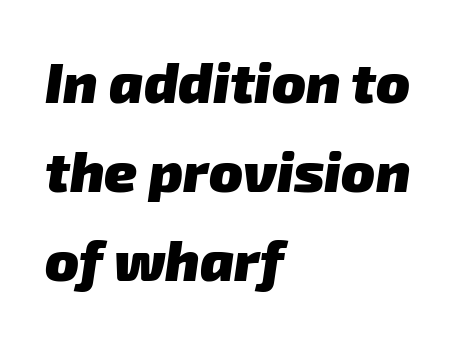
Q: Is the text bold? A: Yes.
Q: Is the typeface a serif or a sans-serif typeface? A: Sans-serif.
Q: Is the text underlined? A: No.
Q: How is the paragraph aligned? A: Left-aligned.
Q: Is the spacing between letters normal or unusually wide? A: Normal.
Q: Is the spacing between lines tight, normal or loose? A: Normal.
Q: Width (condensed, normal, or wide)? A: Normal.
Q: Stroke contrast? A: Low.
Q: x-height? A: Medium.
Q: Monospaced? A: No.
